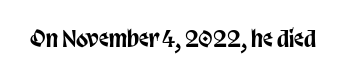
Q: Is the text italic (slanted)? A: No, it is upright.
Q: Is the text underlined? A: No.
Q: Is the spacing between letters normal or unusually wide? A: Normal.
